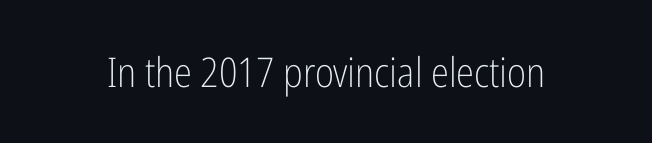
Is this a fixed-width face? No — the glyphs have proportional, varying widths. Check where the strokes stop: nothing finishes them off — pure sans. Honestly, the letter spacing is just normal — you wouldn't notice it. Is this a heavy cut? Hardly; it is regular or lighter.
